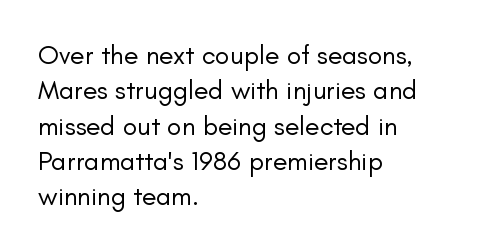
{"italic": "no", "bold": "no", "underline": "no", "align": "left", "line_spacing": "normal", "line_spacing_ratio": 1.31, "letter_spacing": "normal", "letter_spacing_em": 0.0, "glyph_px": 27}
